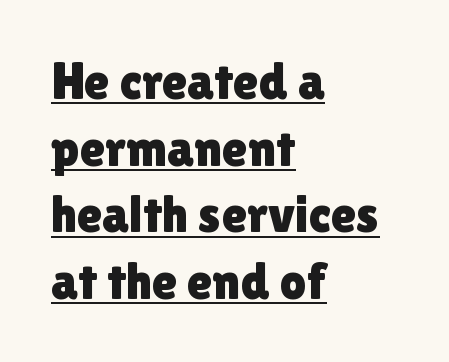
{"serif": "no", "italic": "no", "width": "normal", "x_height": "medium", "monospaced": "no", "underline": "yes", "align": "left", "line_spacing": "normal", "line_spacing_ratio": 1.28, "letter_spacing": "normal", "letter_spacing_em": 0.0, "glyph_px": 52}
